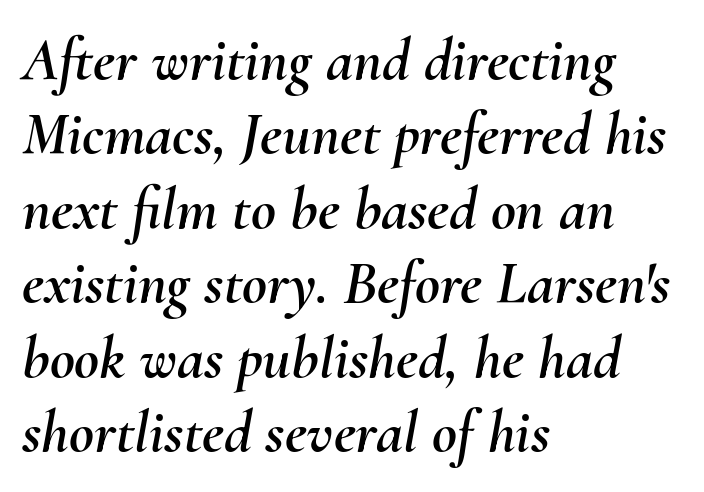
{"italic": "yes", "lean": "right", "slant_degrees": 10, "width": "normal", "stroke_contrast": "medium", "x_height": "small", "monospaced": "no", "underline": "no", "align": "left", "line_spacing_ratio": 1.22, "letter_spacing": "normal", "letter_spacing_em": 0.0, "glyph_px": 61}
